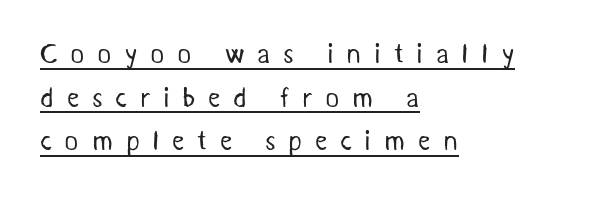
The image shows 27 px text type; set left-aligned, normal line spacing (1.62x), unusually wide letter spacing (+0.47 em), underlined.
